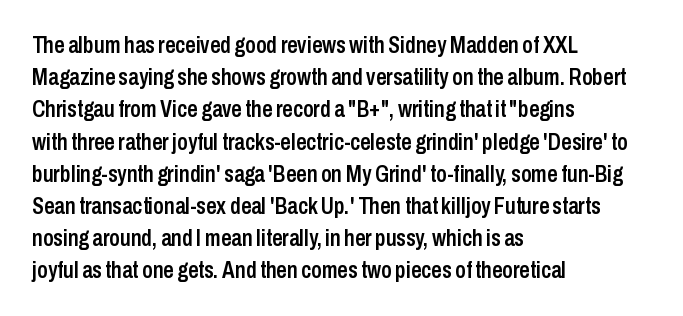
{"italic": "no", "bold": "semi", "underline": "no", "align": "left", "line_spacing": "normal", "line_spacing_ratio": 1.4, "letter_spacing": "normal", "letter_spacing_em": 0.0, "glyph_px": 23}
